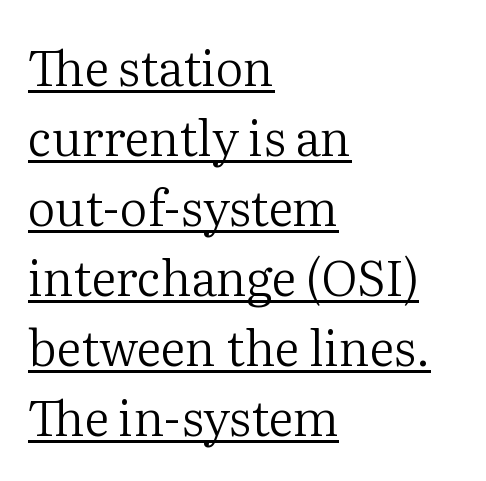
Stem width sits at or under what a default text font uses. Descenders here cross a horizontal rule under the line. Posture: vertical. Each line starts at the same left margin while the right side varies. Here the designer chose a conventional face with non-uniform glyph widths. This block has exactly the height ordinary leading produces.
